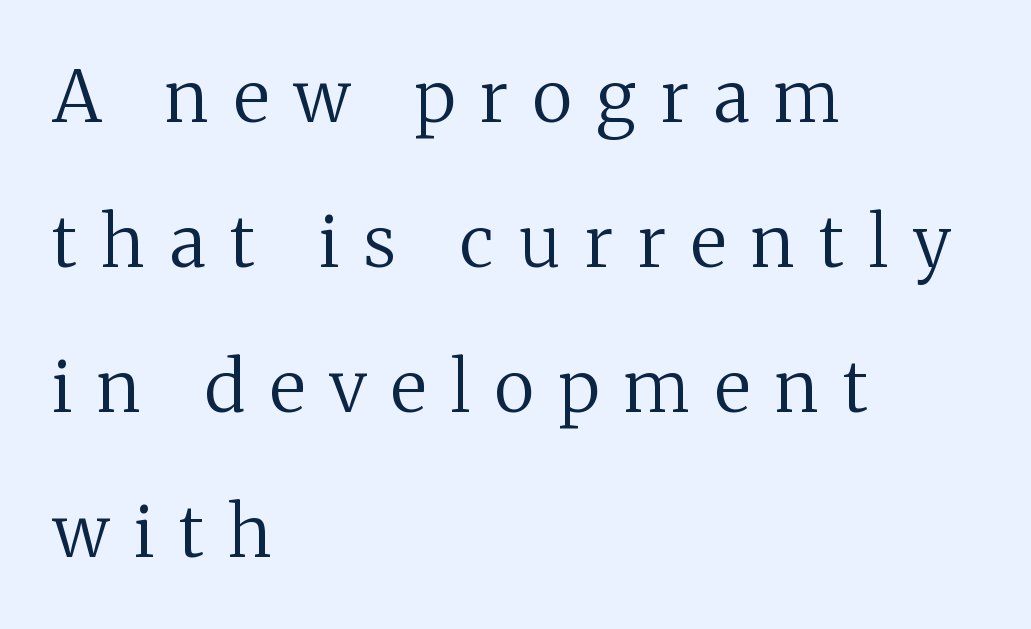
The image shows 71 px regular-weight serif type, upright; set left-aligned, loose line spacing (2.04x), unusually wide letter spacing (+0.35 em), not underlined; medium stroke contrast and a medium x-height.
